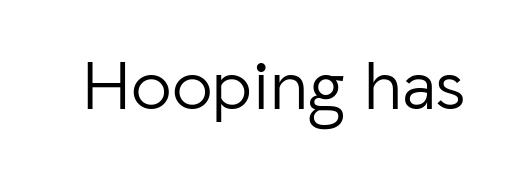
Q: Is the text bold? A: No.
Q: Is the text italic (slanted)? A: No, it is upright.
Q: Is the typeface a serif or a sans-serif typeface? A: Sans-serif.
Q: Is the text underlined? A: No.
Q: Is the spacing between letters normal or unusually wide? A: Normal.
Q: Width (condensed, normal, or wide)? A: Normal.
Q: Stroke contrast? A: Low.
Q: x-height? A: Medium.
Q: Monospaced? A: No.
